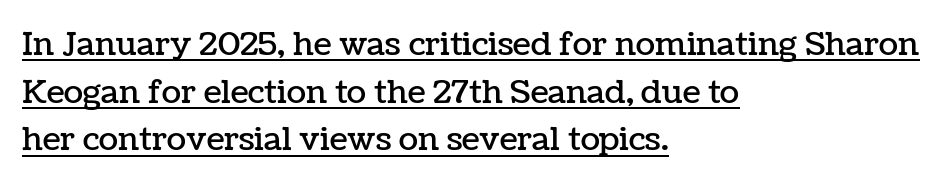
Q: Is the text italic (slanted)? A: No, it is upright.
Q: Is the text underlined? A: Yes.
Q: How is the paragraph aligned? A: Left-aligned.
Q: Is the spacing between letters normal or unusually wide? A: Normal.
Q: Is the spacing between lines tight, normal or loose? A: Normal.
Q: Width (condensed, normal, or wide)? A: Normal.
Q: Stroke contrast? A: Low.
Q: x-height? A: Medium.
Q: Monospaced? A: No.
